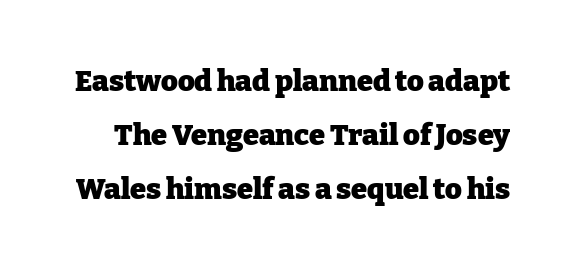
{"serif": "yes", "italic": "no", "bold": "yes", "weight": "heavy", "width": "normal", "stroke_contrast": "low", "x_height": "medium", "monospaced": "no", "underline": "no", "line_spacing_ratio": 1.86, "letter_spacing": "normal", "letter_spacing_em": 0.0, "glyph_px": 29}
